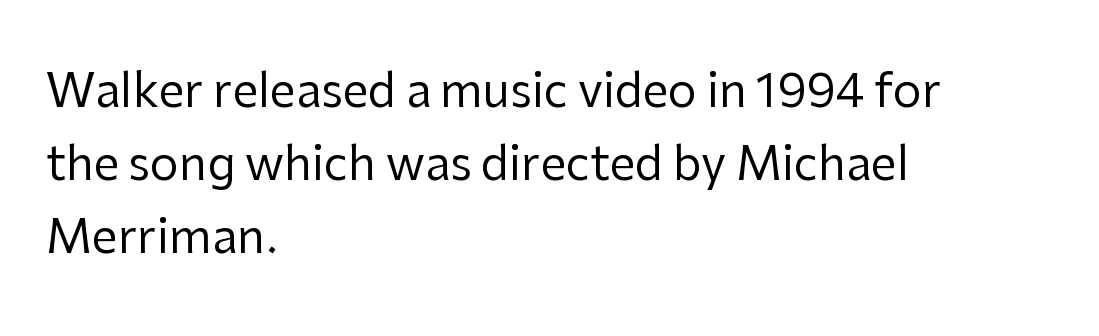
{"serif": "no", "italic": "no", "bold": "no", "weight": "regular", "width": "normal", "stroke_contrast": "low", "x_height": "medium", "monospaced": "no", "underline": "no", "align": "left", "line_spacing": "normal", "line_spacing_ratio": 1.59, "letter_spacing": "normal", "letter_spacing_em": 0.0, "glyph_px": 46}
